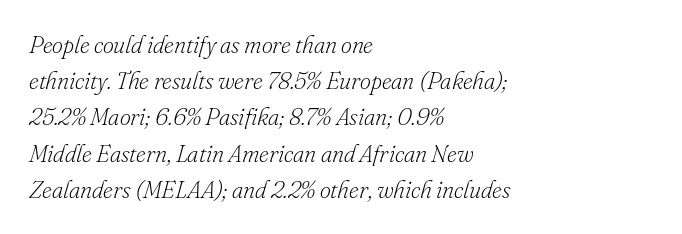
Q: Is the text bold? A: No.
Q: Is the text italic (slanted)? A: Yes, it leans right by about 16 degrees.
Q: Is the text underlined? A: No.
Q: How is the paragraph aligned? A: Left-aligned.
Q: Is the spacing between letters normal or unusually wide? A: Normal.
Q: Is the spacing between lines tight, normal or loose? A: Normal.
